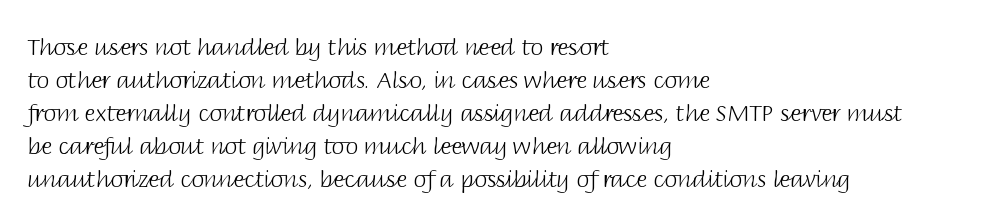
The image shows 23 px text type, upright; set left-aligned, normal line spacing (1.44x), normal letter spacing, not underlined.
